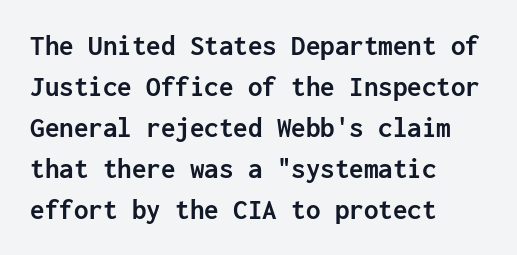
{"serif": "no", "italic": "no", "bold": "yes", "weight": "semibold", "width": "normal", "stroke_contrast": "low", "x_height": "medium", "monospaced": "yes", "underline": "no", "align": "left", "line_spacing": "normal", "line_spacing_ratio": 1.41, "letter_spacing": "normal", "letter_spacing_em": 0.0, "glyph_px": 29}
